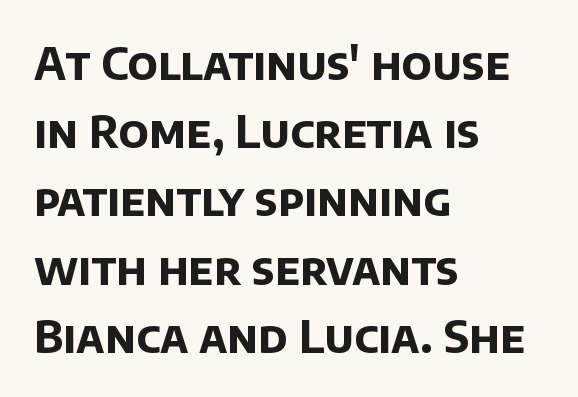
The image shows 44 px bold sans-serif type; set left-aligned, normal line spacing (1.55x), normal letter spacing, not underlined; low stroke contrast and a large x-height.
